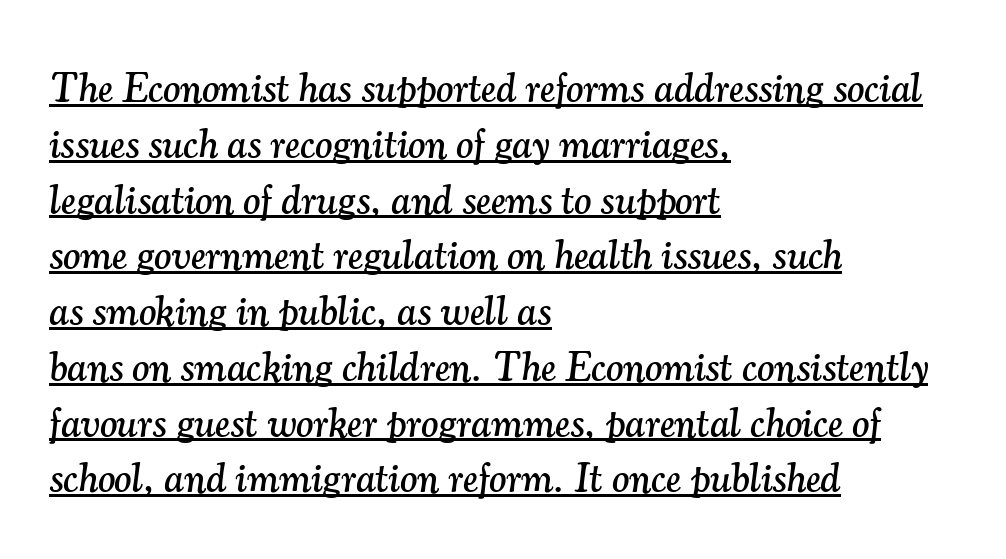
{"serif": "yes", "italic": "yes", "lean": "right", "slant_degrees": 7, "width": "normal", "stroke_contrast": "medium", "x_height": "small", "monospaced": "no", "underline": "yes", "align": "left", "line_spacing": "normal", "line_spacing_ratio": 1.36, "letter_spacing": "normal", "letter_spacing_em": 0.0, "glyph_px": 41}
